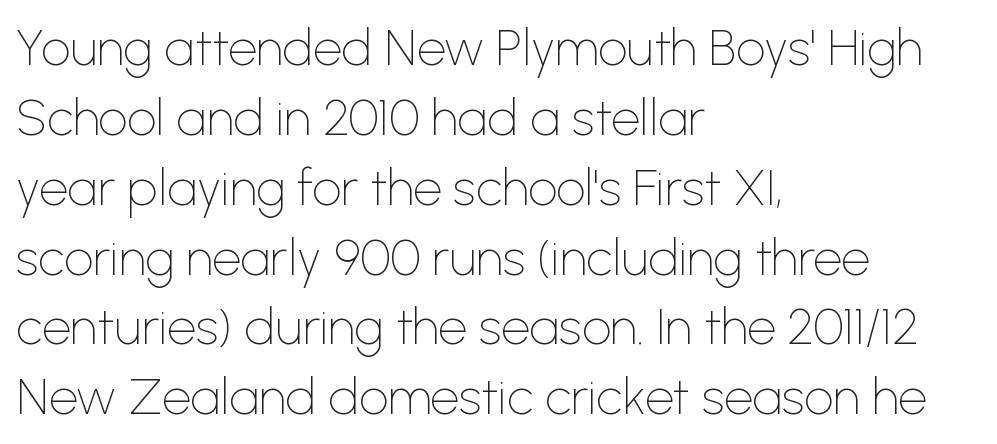
The image shows 51 px thin sans-serif type, upright; set left-aligned, normal line spacing (1.37x), normal letter spacing, not underlined; low stroke contrast and a medium x-height.
